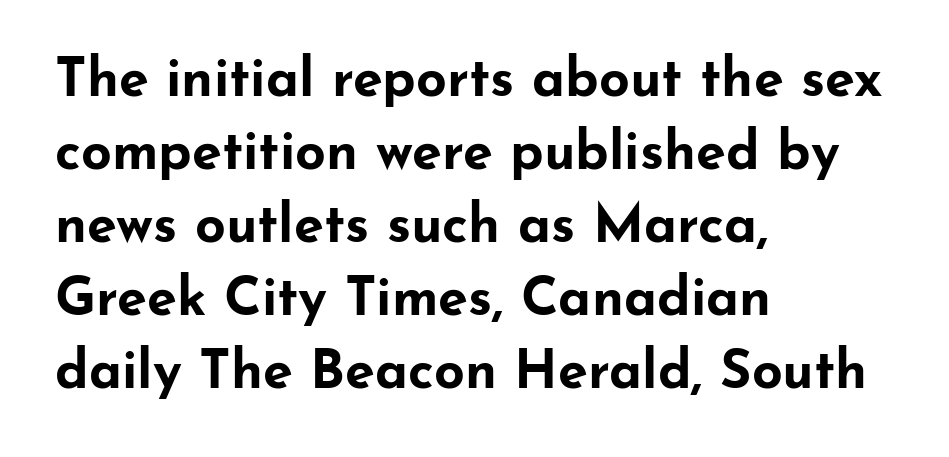
The image shows 54 px bold, wide sans-serif type, upright; set left-aligned, normal line spacing (1.35x), normal letter spacing, not underlined; low stroke contrast and a small x-height.
